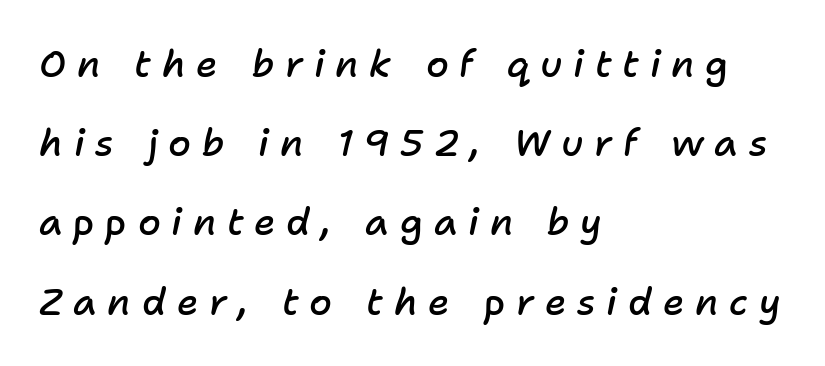
Alignment: flush left. The face used here is proportionally spaced, like ordinary book or web type. The lines are spread far apart with generous leading. A typesetter would call this heavily tracked-out type. Yep, that's italic — everything's leaning.
